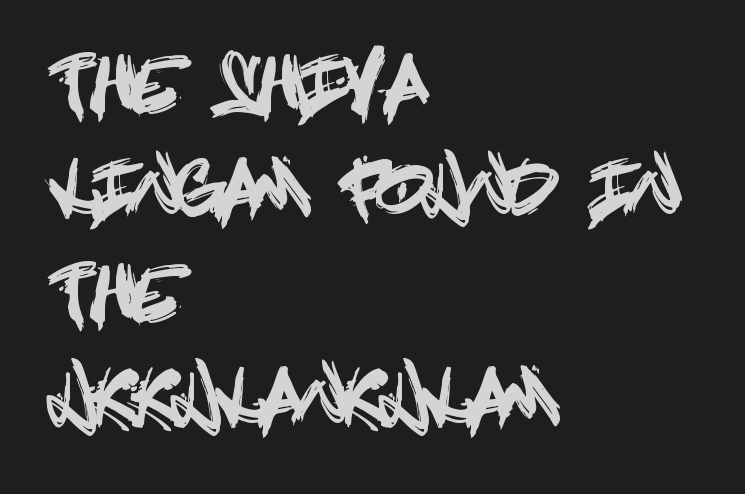
The image shows 74 px condensed sans-serif type; set left-aligned, normal line spacing (1.41x), normal letter spacing, not underlined; a large x-height.
